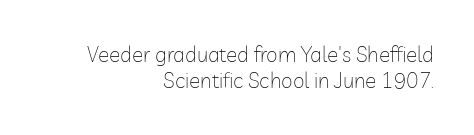
Compared with a typical body face, this is equally light or lighter still. Which margin do the lines hug? The right one — the left edge is uneven. The specimen reads as upright at a glance. Standard letterfit; no display-style spreading of the glyphs. Has an underline been added? It has not.
